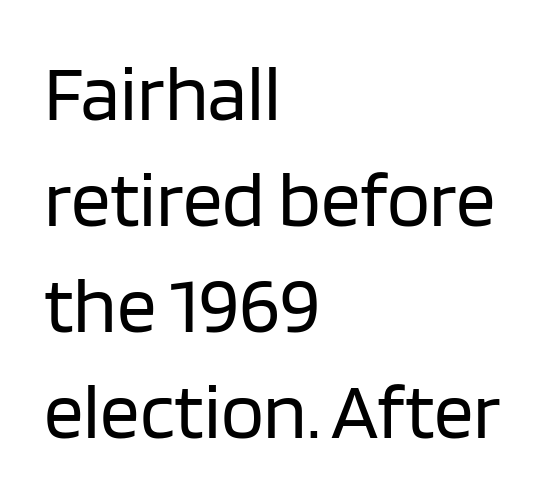
{"serif": "no", "italic": "no", "bold": "no", "weight": "regular", "width": "normal", "stroke_contrast": "low", "x_height": "large", "monospaced": "no", "underline": "no", "align": "left", "line_spacing": "normal", "line_spacing_ratio": 1.34, "letter_spacing": "normal", "letter_spacing_em": 0.0, "glyph_px": 79}
